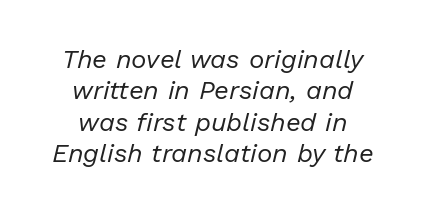
Slanted lettering throughout. Weight class: somewhere from thin through regular. These lines stack symmetrically, like a column narrowing and widening about its center. You could call the tracking neutral — neither tight nor loose. Descenders are the only things crossing below the line.
